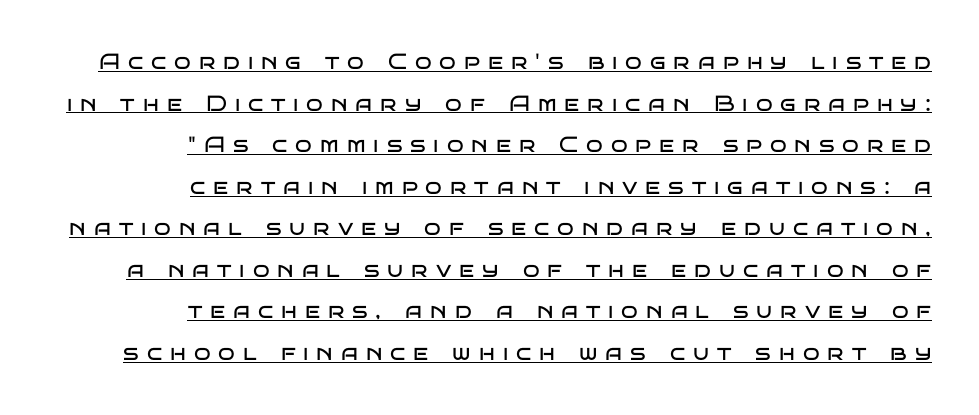
Q: Is the text bold? A: No.
Q: Is the text italic (slanted)? A: No, it is upright.
Q: Is the text underlined? A: Yes.
Q: How is the paragraph aligned? A: Right-aligned.
Q: Is the spacing between letters normal or unusually wide? A: Unusually wide.
